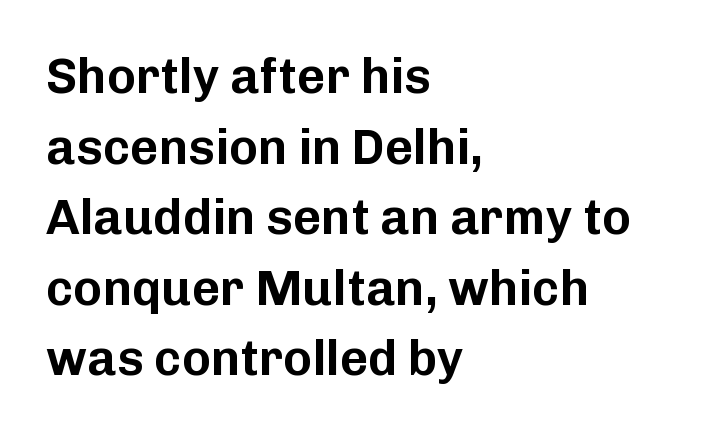
The image shows 49 px sans-serif type, upright; set left-aligned, normal line spacing (1.44x), normal letter spacing, not underlined; low stroke contrast and a medium x-height.
